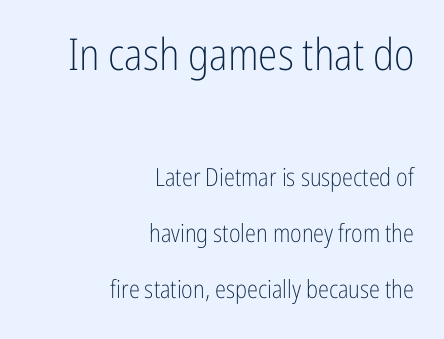
{"serif": "no", "italic": "no", "bold": "no", "weight": "light", "width": "condensed", "stroke_contrast": "low", "x_height": "medium", "monospaced": "no", "underline": "no", "align": "right", "line_spacing": "loose", "line_spacing_ratio": 2.23, "letter_spacing": "normal", "letter_spacing_em": 0.0, "larger_block": "first", "size_ratio": 1.76, "glyph_px": 44}
